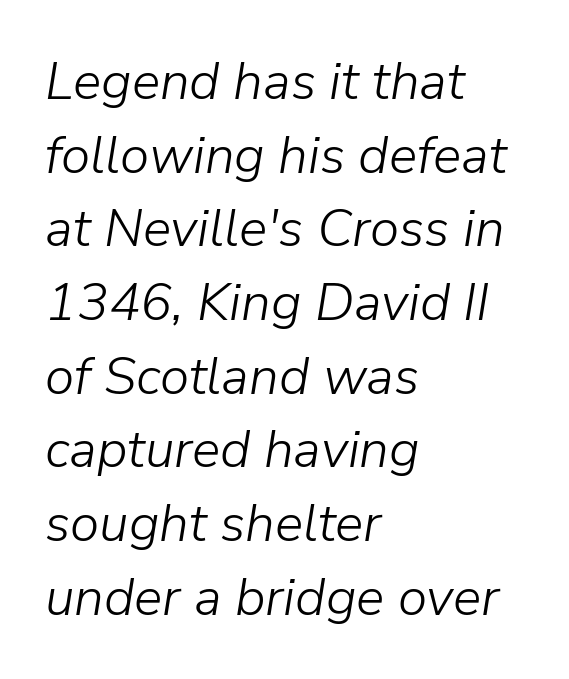
The glyphs are unaccompanied by any horizontal stroke below them. Character widths vary here, with narrow letters taking less room than wide ones. In CSS terms this would be text-align: left. Counters stay open thanks to moderate or lighter strokes. The rendering applies a slant to the glyphs. The rendering keeps characters at their native spacing.
